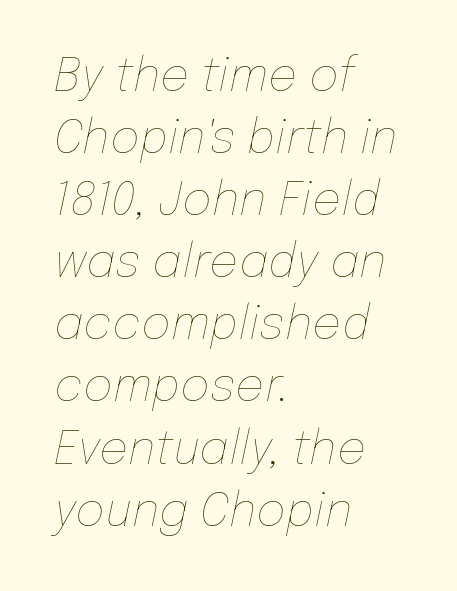
{"italic": "yes", "lean": "right", "slant_degrees": 12, "bold": "no", "weight": "thin", "width": "normal", "stroke_contrast": "low", "x_height": "medium", "monospaced": "no", "underline": "no", "align": "left", "line_spacing": "normal", "line_spacing_ratio": 1.35, "letter_spacing": "normal", "letter_spacing_em": 0.0, "glyph_px": 46}
